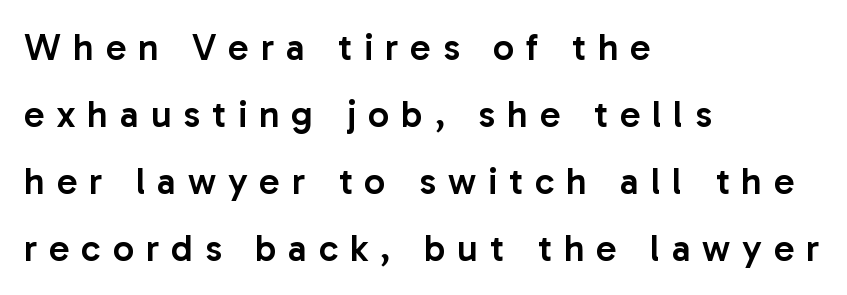
This is the regular roman posture of the typeface. The line texture is sparse and dotted thanks to wide tracking. Its strokes are somewhat broadened, the hallmark of semibold type. The zone under the glyphs is completely vacant. A sans-serif font was chosen for this passage.
